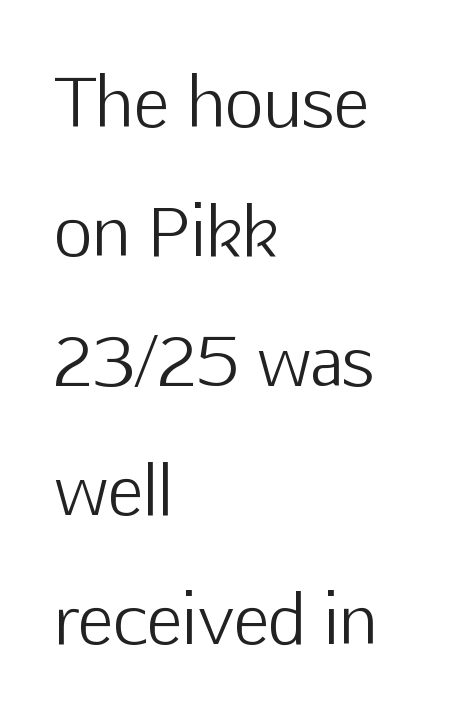
Baseline-to-baseline distance is far greater than the letter height. Quick note: not italic, upright. The foot of each line stays bare and open. The letters sit at their default tracking, neither squeezed nor spread. Which margin do the lines hug? The left one — the right edge is uneven.
